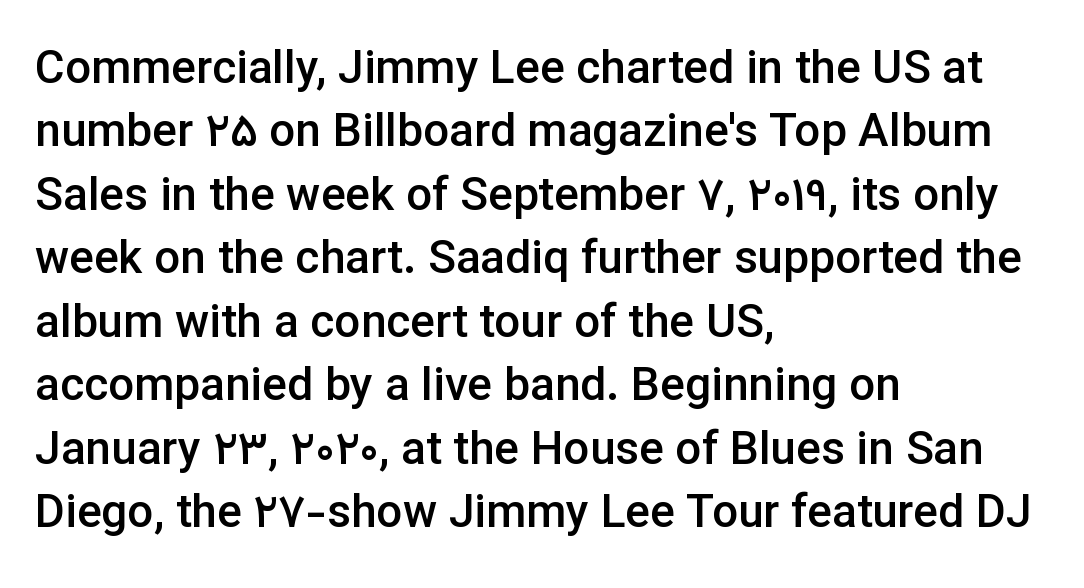
{"serif": "no", "italic": "no", "bold": "semi", "weight": "semibold", "width": "normal", "stroke_contrast": "low", "x_height": "medium", "monospaced": "no", "underline": "no", "align": "left", "line_spacing": "normal", "line_spacing_ratio": 1.38, "letter_spacing": "normal", "letter_spacing_em": 0.0, "glyph_px": 46}
